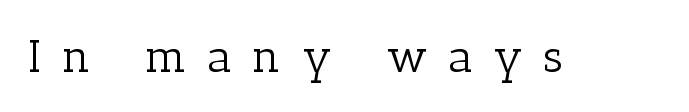
The image shows 46 px light serif type, upright; set unusually wide letter spacing (+0.44 em), not underlined; low stroke contrast and a medium x-height.
